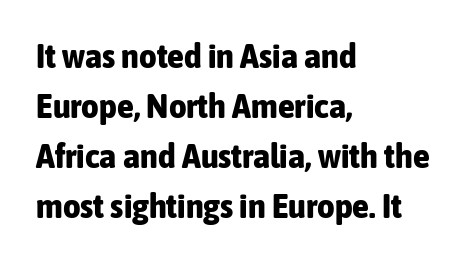
{"serif": "no", "italic": "no", "bold": "yes", "weight": "bold", "width": "condensed", "stroke_contrast": "low", "x_height": "medium", "monospaced": "no", "underline": "no", "align": "left", "line_spacing": "normal", "line_spacing_ratio": 1.47, "letter_spacing": "normal", "letter_spacing_em": 0.0, "glyph_px": 34}
